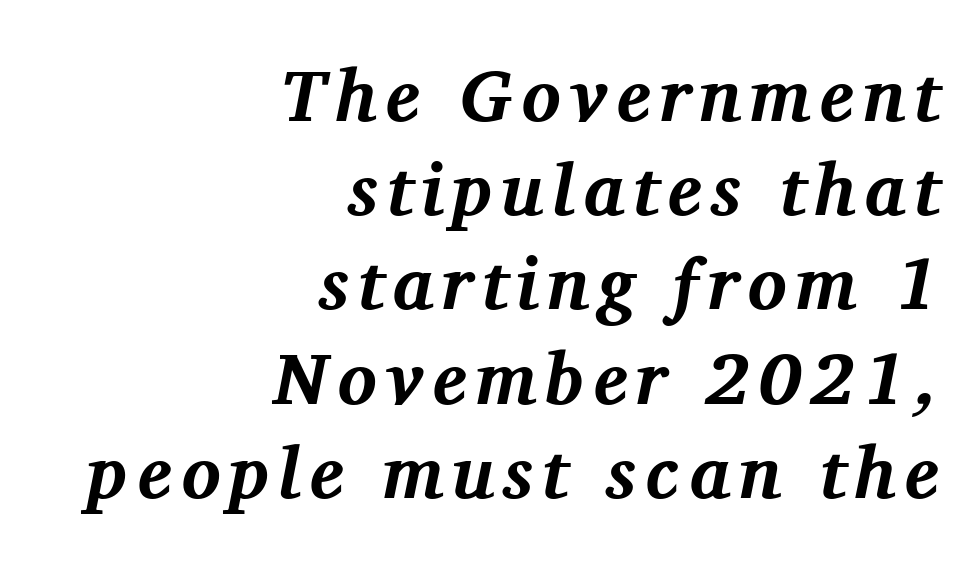
These lines carry a lot of weight — the face is fully bold. In terms of posture, this sample is oblique. A normal amount of white space separates one row of letters from the next. This is serif lettering, the kind often seen in printed books. Compared with a flush-left layout, this one pins lines to the opposite, right side.
